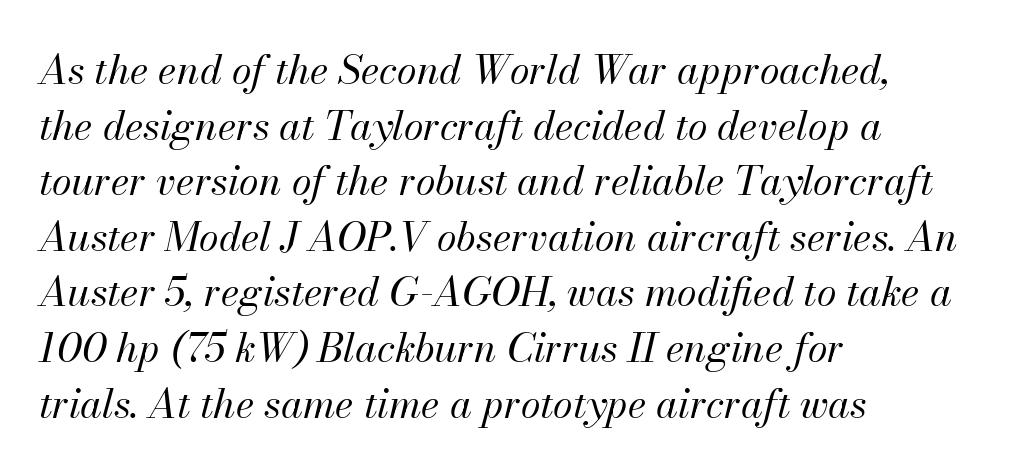
The image shows 40 px regular-weight type, italic (leaning right); set left-aligned, normal line spacing (1.39x), normal letter spacing, not underlined; medium stroke contrast and a small x-height.
